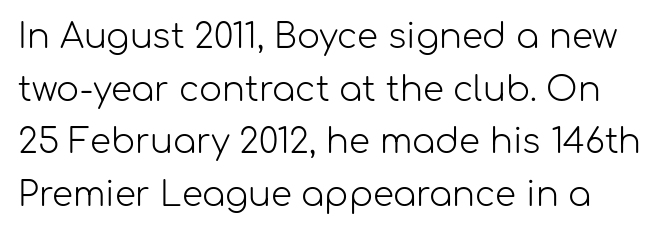
Is this a fixed-width face? No — the glyphs have proportional, varying widths. Examine the stroke ends and you'll find no serifs. In terms of letterspacing, this is plain default setting. This is roman type, the default non-slanted kind.
